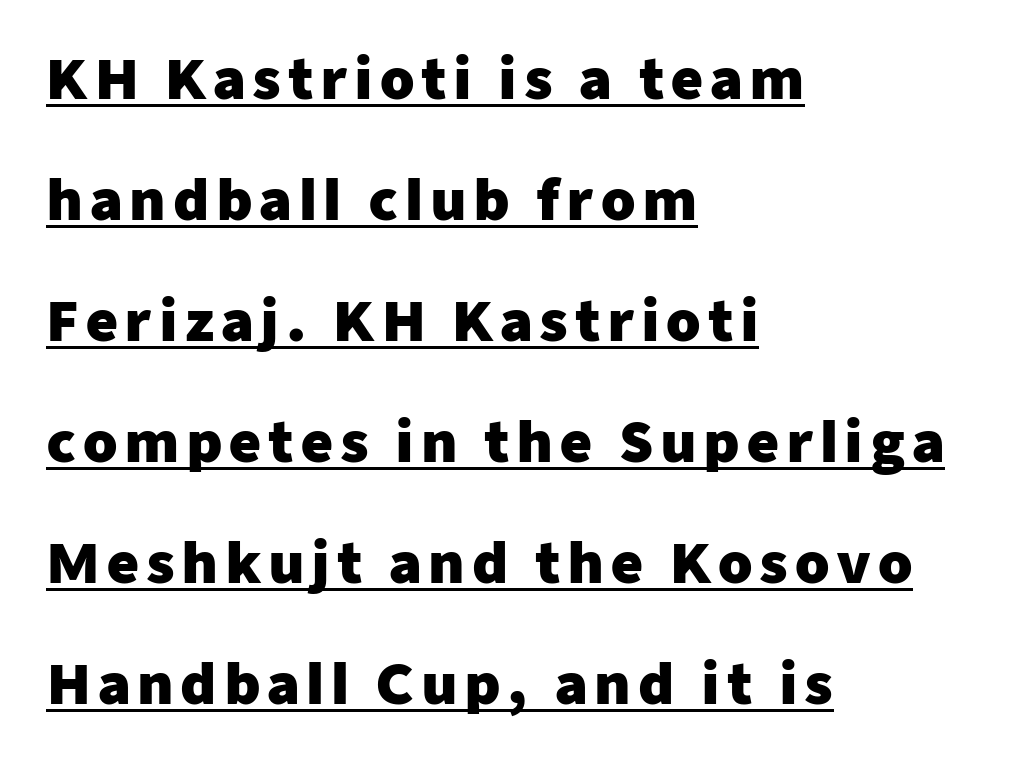
Q: Is the text bold? A: Yes.
Q: Is the text italic (slanted)? A: No, it is upright.
Q: Is the typeface a serif or a sans-serif typeface? A: Sans-serif.
Q: Is the text underlined? A: Yes.
Q: How is the paragraph aligned? A: Left-aligned.
Q: Is the spacing between lines tight, normal or loose? A: Loose.
Q: Width (condensed, normal, or wide)? A: Normal.
Q: Stroke contrast? A: Low.
Q: x-height? A: Medium.
Q: Monospaced? A: No.
